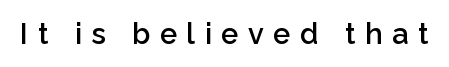
Q: Is the text bold? A: Semi-bold.
Q: Is the text italic (slanted)? A: No, it is upright.
Q: Is the typeface a serif or a sans-serif typeface? A: Sans-serif.
Q: Is the text underlined? A: No.
Q: Is the spacing between letters normal or unusually wide? A: Unusually wide.
Q: Width (condensed, normal, or wide)? A: Normal.
Q: Stroke contrast? A: Low.
Q: x-height? A: Medium.
Q: Monospaced? A: No.
